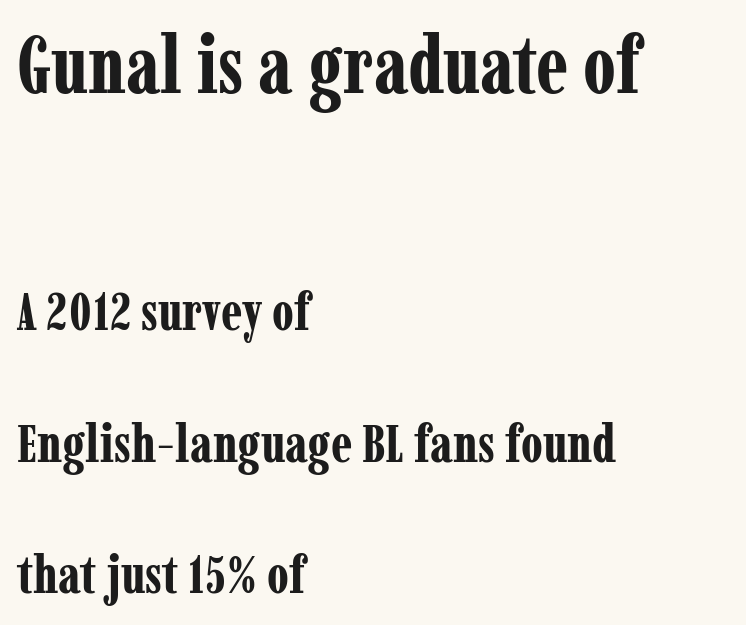
Q: Is the text bold? A: Yes.
Q: Is the text italic (slanted)? A: No, it is upright.
Q: Is the typeface a serif or a sans-serif typeface? A: Serif.
Q: Is the text underlined? A: No.
Q: How is the paragraph aligned? A: Left-aligned.
Q: Is the spacing between letters normal or unusually wide? A: Normal.
Q: Is the spacing between lines tight, normal or loose? A: Loose.
Q: Which block of text is set in a larger size, the first (top) or the second (bottom)? A: The first (top) one.
Q: Width (condensed, normal, or wide)? A: Condensed.
Q: Stroke contrast? A: Low.
Q: x-height? A: Medium.
Q: Monospaced? A: No.
